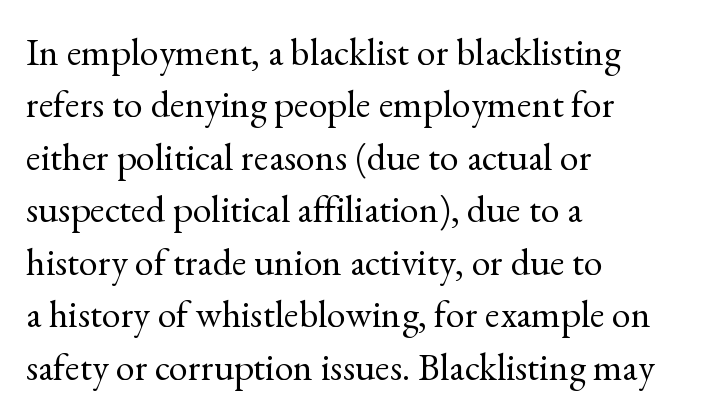
Each new line begins a customary step beneath the previous one. The font family rendered here belongs to the serif group. All the whitespace from short lines collects on the right. The zone under the glyphs is completely vacant.
